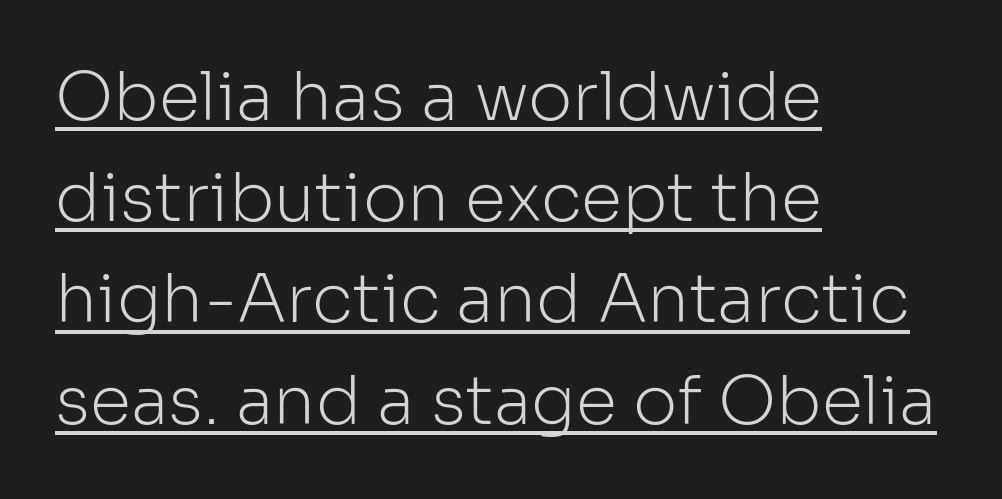
Q: Is the text bold? A: No.
Q: Is the text italic (slanted)? A: No, it is upright.
Q: Is the typeface a serif or a sans-serif typeface? A: Sans-serif.
Q: Is the text underlined? A: Yes.
Q: How is the paragraph aligned? A: Left-aligned.
Q: Is the spacing between letters normal or unusually wide? A: Normal.
Q: Is the spacing between lines tight, normal or loose? A: Normal.
Q: Width (condensed, normal, or wide)? A: Normal.
Q: Stroke contrast? A: Low.
Q: x-height? A: Medium.
Q: Monospaced? A: No.
